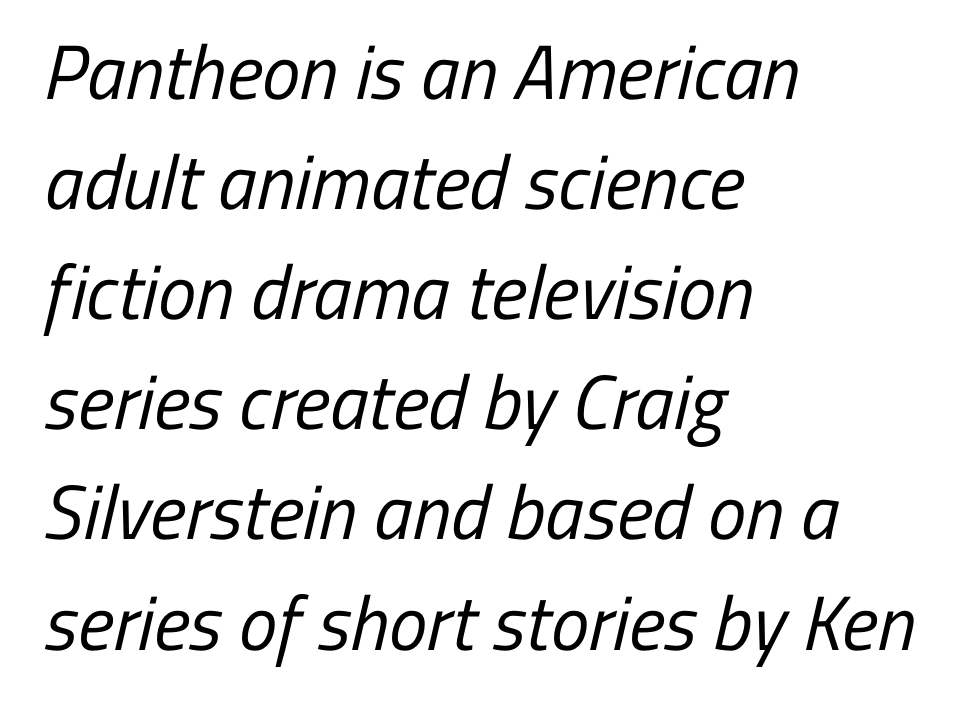
The image shows 77 px regular-weight, condensed sans-serif type; set left-aligned, normal line spacing (1.43x), normal letter spacing, not underlined; low stroke contrast and a medium x-height.
